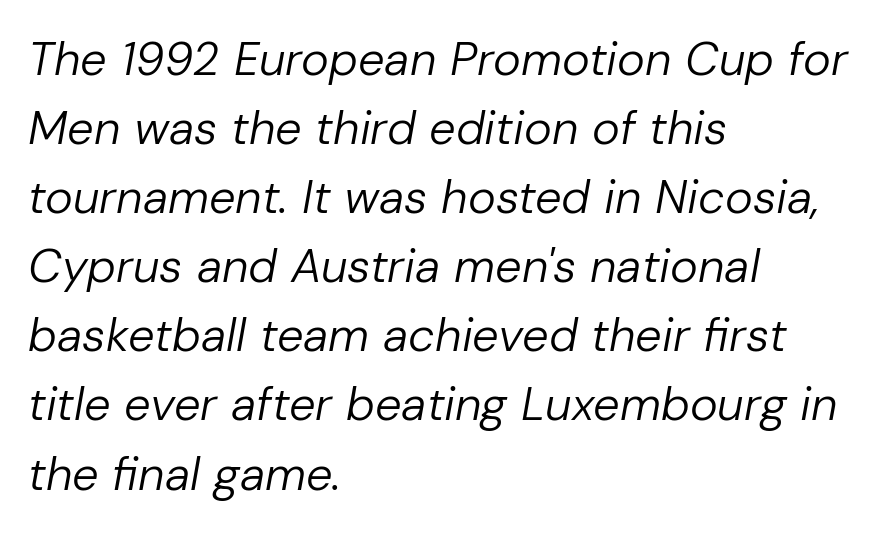
{"italic": "yes", "lean": "right", "slant_degrees": 10, "bold": "no", "weight": "regular", "width": "normal", "stroke_contrast": "low", "x_height": "medium", "monospaced": "no", "underline": "no", "align": "left", "line_spacing": "normal", "line_spacing_ratio": 1.47, "letter_spacing": "normal", "letter_spacing_em": 0.0, "glyph_px": 47}
